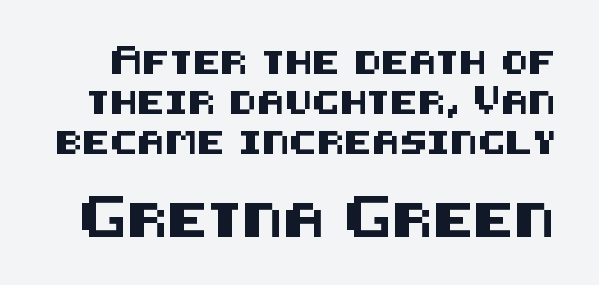
Italic: no, the glyphs are upright roman. The later block is typeset at a bigger size than the earlier block. Nobody drew a line under any word here. The glyphs in this specimen are sans serif. The line texture is even and compact thanks to regular tracking.
